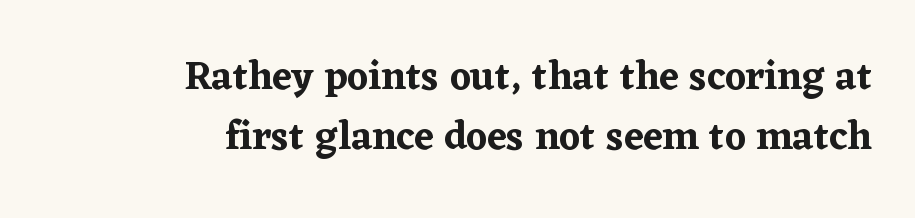
{"serif": "yes", "italic": "no", "width": "normal", "stroke_contrast": "low", "x_height": "medium", "monospaced": "no", "underline": "no", "align": "right", "line_spacing": "normal", "line_spacing_ratio": 1.49, "letter_spacing": "normal", "letter_spacing_em": 0.0, "glyph_px": 40}
